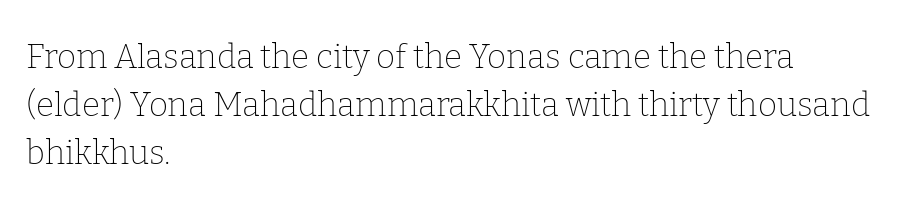
Q: Is the text bold? A: No.
Q: Is the text italic (slanted)? A: No, it is upright.
Q: Is the typeface a serif or a sans-serif typeface? A: Serif.
Q: Is the text underlined? A: No.
Q: How is the paragraph aligned? A: Left-aligned.
Q: Is the spacing between letters normal or unusually wide? A: Normal.
Q: Is the spacing between lines tight, normal or loose? A: Normal.
Q: Width (condensed, normal, or wide)? A: Normal.
Q: Stroke contrast? A: Low.
Q: x-height? A: Medium.
Q: Monospaced? A: No.
